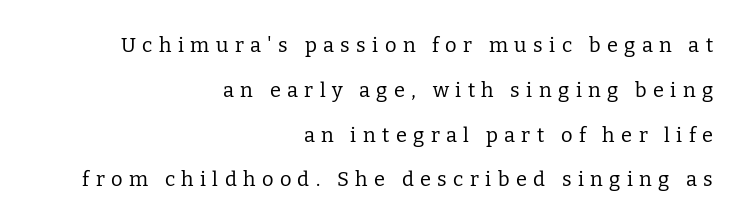
{"italic": "no", "bold": "no", "underline": "no", "align": "right", "line_spacing": "loose", "line_spacing_ratio": 2.24, "letter_spacing": "wide", "letter_spacing_em": 0.32, "glyph_px": 20}
